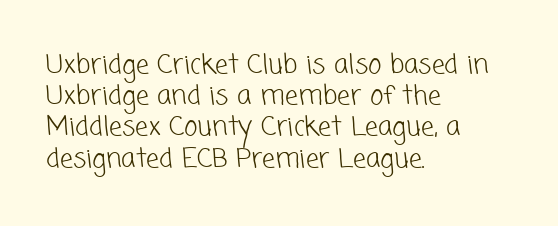
Q: Is the text bold? A: No.
Q: Is the text underlined? A: No.
Q: How is the paragraph aligned? A: Left-aligned.
Q: Is the spacing between letters normal or unusually wide? A: Normal.
